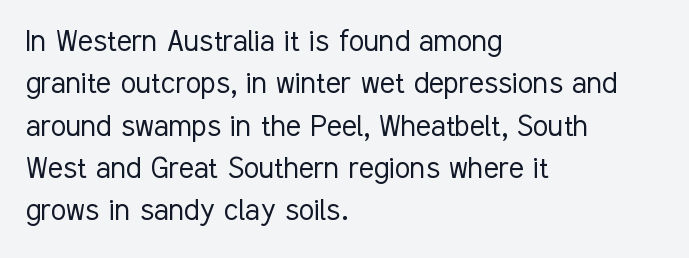
Letters have the restrained weight of plain body copy at most. Plain, unruled lines of type. The gaps between neighbouring characters are ordinary and unremarkable. The face used here is proportionally spaced, like ordinary book or web type.
